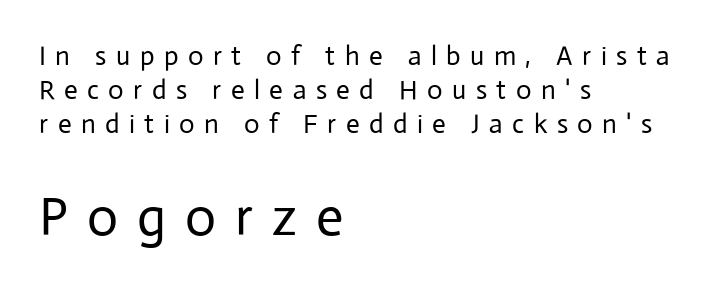
{"serif": "no", "italic": "no", "bold": "no", "weight": "regular", "width": "normal", "stroke_contrast": "low", "x_height": "medium", "monospaced": "no", "underline": "no", "align": "left", "line_spacing": "normal", "line_spacing_ratio": 1.26, "letter_spacing": "wide", "letter_spacing_em": 0.35, "larger_block": "second", "size_ratio": 2.0, "glyph_px": 54}
